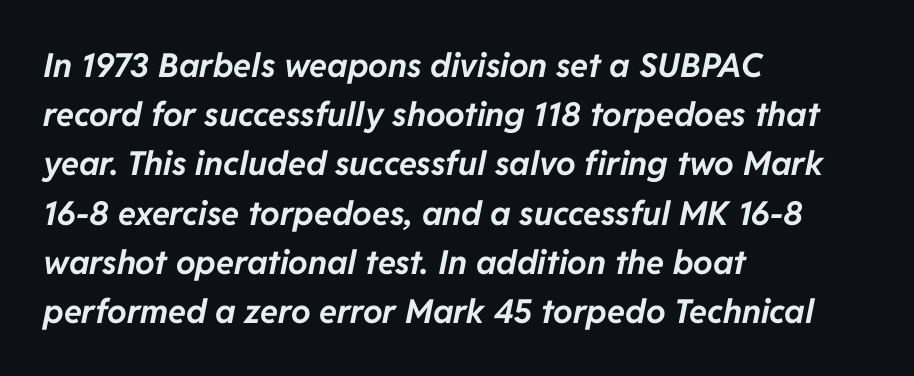
There's an unmistakable incline to the writing here. In terms of leading, this rendering sits right in the middle. Words float on clear page, feet unadorned. The paragraph has a hard left edge and a soft right edge.
